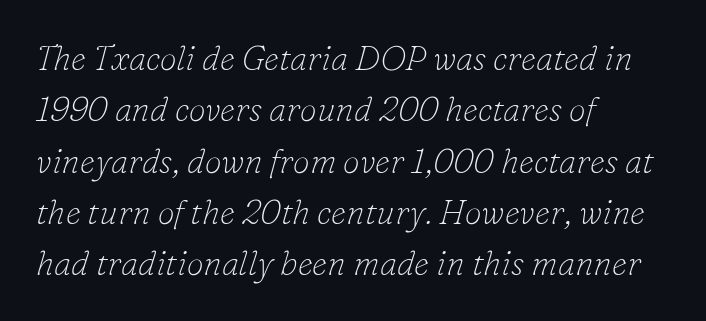
The image shows 34 px thin serif type, italic (leaning right); set left-aligned, normal line spacing (1.51x), normal letter spacing, not underlined; low stroke contrast and a small x-height.
